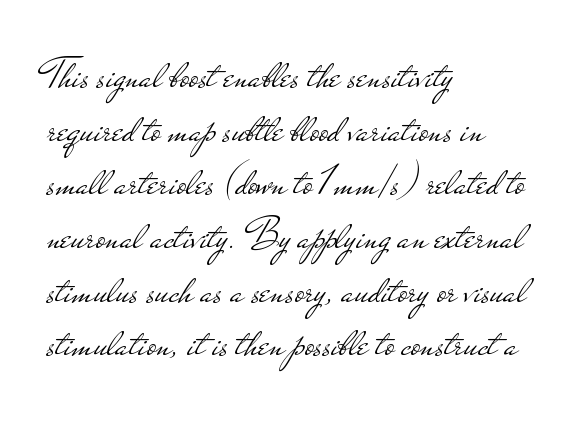
Q: Is the text bold? A: No.
Q: Is the text italic (slanted)? A: Yes.
Q: Is the typeface a serif or a sans-serif typeface? A: Sans-serif.
Q: Is the text underlined? A: No.
Q: How is the paragraph aligned? A: Left-aligned.
Q: Is the spacing between letters normal or unusually wide? A: Normal.
Q: Width (condensed, normal, or wide)? A: Wide.
Q: Stroke contrast? A: Low.
Q: x-height? A: Small.
Q: Monospaced? A: No.
